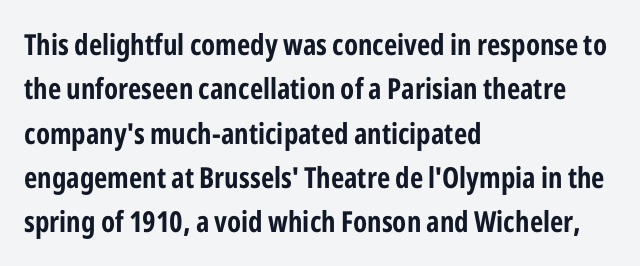
The image shows 29 px bold, condensed sans-serif type, upright; set left-aligned, normal line spacing (1.53x), normal letter spacing, not underlined; low stroke contrast and a medium x-height.
